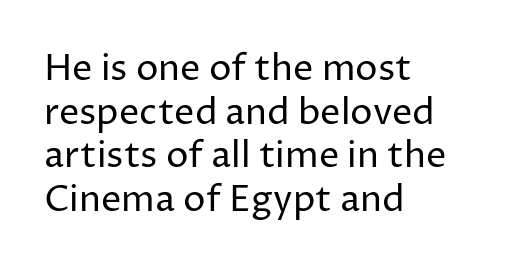
If you drew a line through each stem, it would be perfectly vertical. Regarding serifs, this sample does without them. Is this a heavy cut? Hardly; it is regular or lighter. No word sits above an underline.
